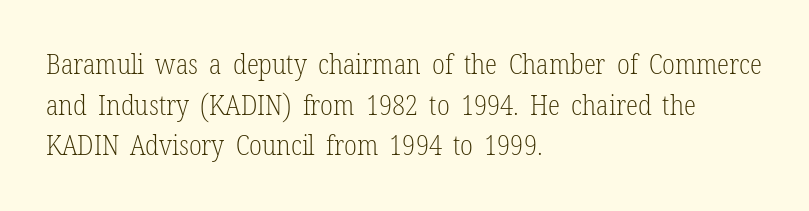
{"serif": "yes", "italic": "no", "bold": "no", "weight": "light", "width": "condensed", "stroke_contrast": "low", "x_height": "medium", "monospaced": "no", "underline": "no", "align": "left", "line_spacing": "normal", "line_spacing_ratio": 1.45, "letter_spacing": "normal", "letter_spacing_em": 0.0, "glyph_px": 28}
